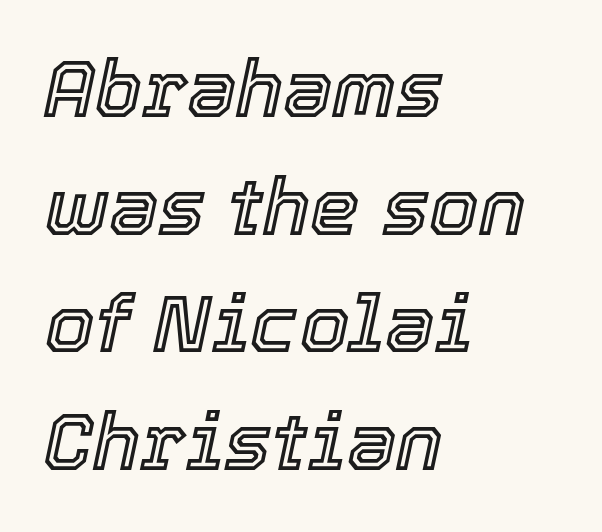
Q: Is the text italic (slanted)? A: Yes, it leans right by about 12 degrees.
Q: Is the text underlined? A: No.
Q: How is the paragraph aligned? A: Left-aligned.
Q: Is the spacing between letters normal or unusually wide? A: Normal.
Q: Is the spacing between lines tight, normal or loose? A: Normal.
Q: Width (condensed, normal, or wide)? A: Normal.
Q: x-height? A: Medium.
Q: Monospaced? A: No.
